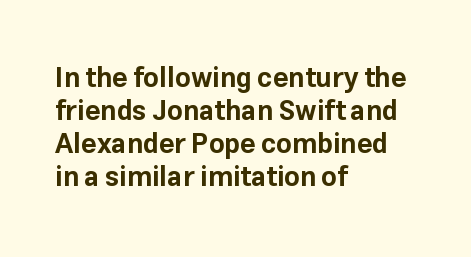
{"italic": "no", "bold": "yes", "underline": "no", "align": "left", "line_spacing_ratio": 1.22, "letter_spacing": "normal", "letter_spacing_em": 0.0, "glyph_px": 27}
